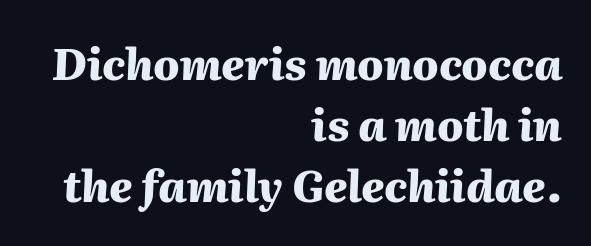
Q: Is the text bold? A: Yes.
Q: Is the text italic (slanted)? A: Yes, it leans right by about 2 degrees.
Q: Is the text underlined? A: No.
Q: How is the paragraph aligned? A: Right-aligned.
Q: Is the spacing between letters normal or unusually wide? A: Normal.
Q: Is the spacing between lines tight, normal or loose? A: Normal.
Q: Width (condensed, normal, or wide)? A: Normal.
Q: Stroke contrast? A: Medium.
Q: x-height? A: Medium.
Q: Monospaced? A: No.
